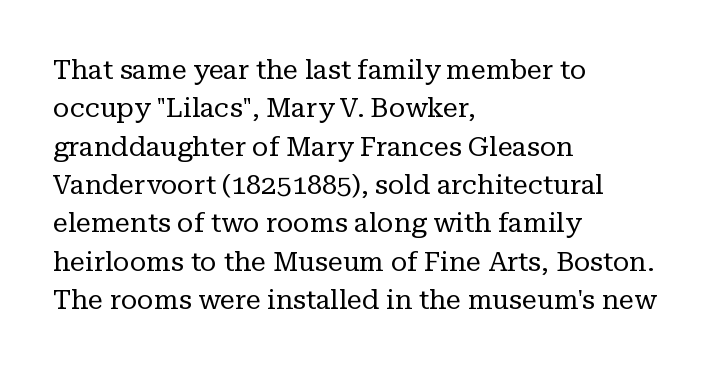
Q: Is the text bold? A: No.
Q: Is the text italic (slanted)? A: No, it is upright.
Q: Is the text underlined? A: No.
Q: How is the paragraph aligned? A: Left-aligned.
Q: Is the spacing between letters normal or unusually wide? A: Normal.
Q: Is the spacing between lines tight, normal or loose? A: Normal.
